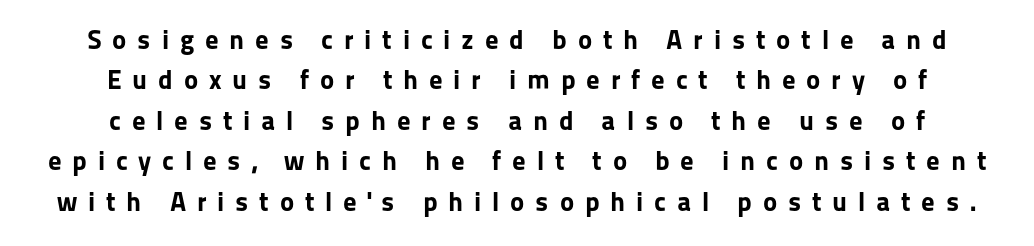
Thick stems and heavy bowls — unmistakably bold. These lines sit exactly where default settings would place them. Descenders hang freely into open space. The paragraph shown floats in the horizontal middle. This is roman type, the default non-slanted kind. Loose tracking; the words dissolve into strings of separated letters.
